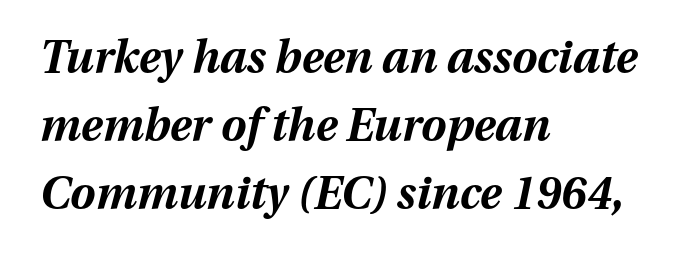
{"italic": "yes", "lean": "right", "slant_degrees": 13, "bold": "yes", "weight": "bold", "width": "normal", "stroke_contrast": "medium", "x_height": "medium", "monospaced": "no", "underline": "no", "align": "left", "line_spacing": "normal", "line_spacing_ratio": 1.51, "letter_spacing": "normal", "letter_spacing_em": 0.0, "glyph_px": 45}
